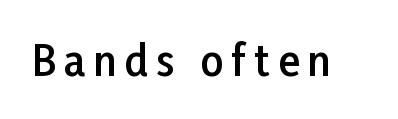
{"serif": "no", "italic": "no", "bold": "semi", "weight": "semibold", "width": "normal", "stroke_contrast": "low", "x_height": "medium", "monospaced": "no", "underline": "no", "glyph_px": 41}
